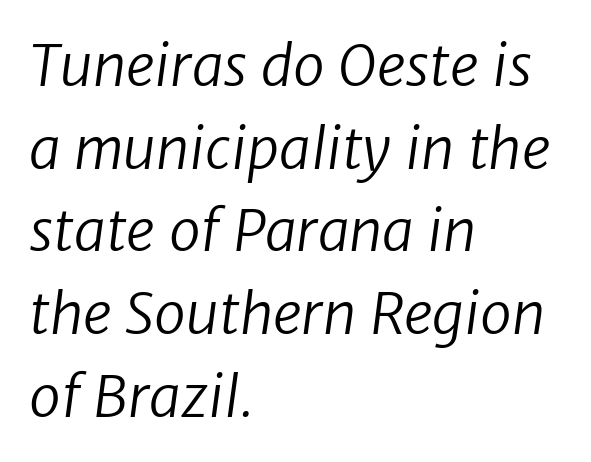
{"serif": "no", "bold": "no", "weight": "regular", "width": "normal", "stroke_contrast": "low", "x_height": "medium", "monospaced": "no", "underline": "no", "align": "left", "line_spacing": "normal", "line_spacing_ratio": 1.45, "letter_spacing": "normal", "letter_spacing_em": 0.0, "glyph_px": 57}
